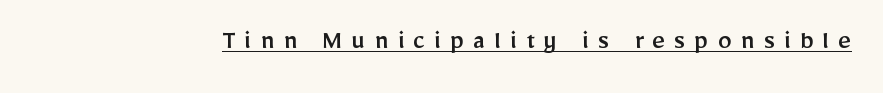
You can tell from the bare stems that sans-serif type was used. This rendering features underlined lettering. Vertical strokes here are truly vertical. Characters follow at a spacing far wider than the type designer built in. Think of a printed novel: that variable character pitch is what you see here.
